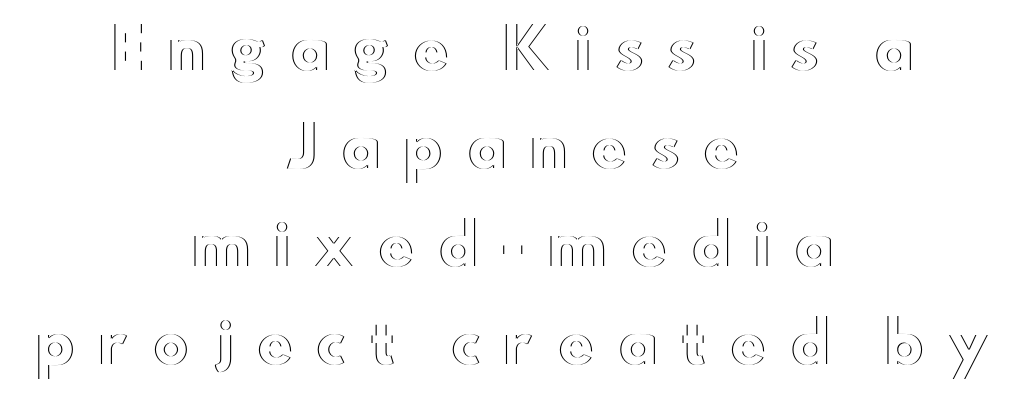
Q: Is the text italic (slanted)? A: No, it is upright.
Q: Is the text underlined? A: No.
Q: How is the paragraph aligned? A: Centered.
Q: Is the spacing between letters normal or unusually wide? A: Unusually wide.
Q: Width (condensed, normal, or wide)? A: Wide.
Q: x-height? A: Small.
Q: Monospaced? A: No.
